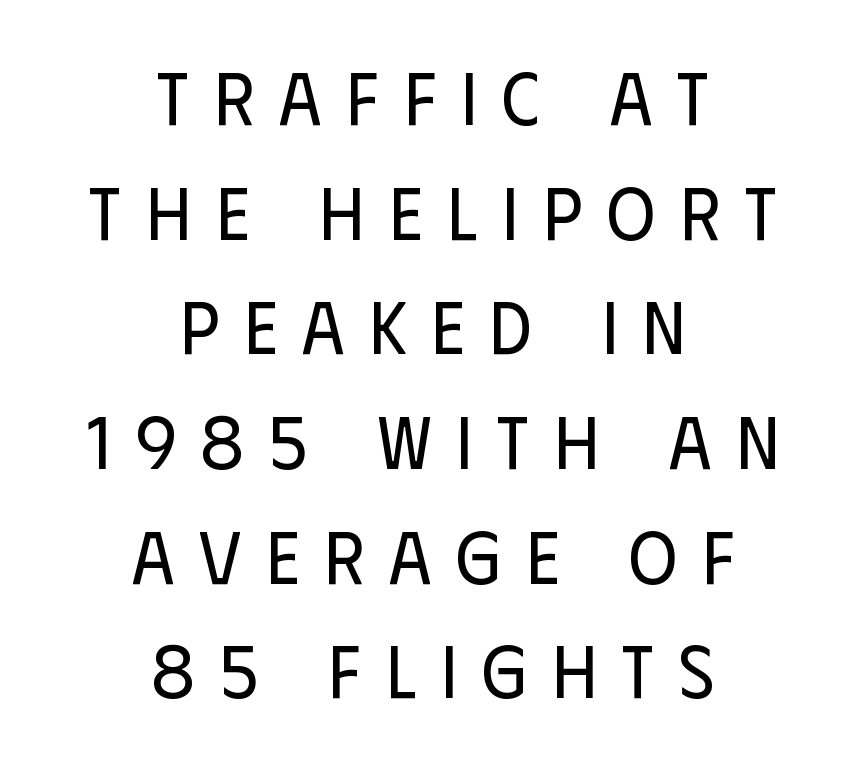
The lines are quadded center. Upright lettering throughout. Vertically, the passage feels balanced, rows spaced as you'd expect. You could not count columns in this text — the font is proportionally spaced. Rule under the text: the space is simply empty.
